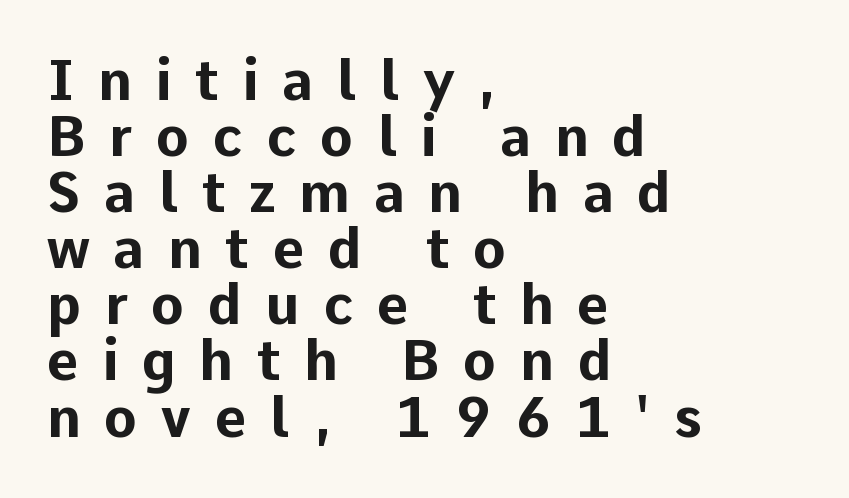
Q: Is the text bold? A: Yes.
Q: Is the text italic (slanted)? A: No, it is upright.
Q: Is the typeface a serif or a sans-serif typeface? A: Sans-serif.
Q: Is the text underlined? A: No.
Q: How is the paragraph aligned? A: Left-aligned.
Q: Is the spacing between letters normal or unusually wide? A: Unusually wide.
Q: Is the spacing between lines tight, normal or loose? A: Tight.
Q: Width (condensed, normal, or wide)? A: Normal.
Q: Stroke contrast? A: Low.
Q: x-height? A: Medium.
Q: Monospaced? A: No.
